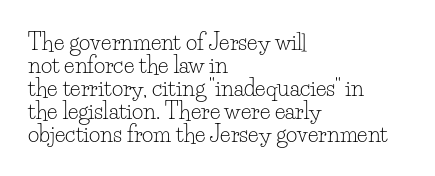
Q: Is the text bold? A: No.
Q: Is the text italic (slanted)? A: No, it is upright.
Q: Is the text underlined? A: No.
Q: How is the paragraph aligned? A: Left-aligned.
Q: Is the spacing between letters normal or unusually wide? A: Normal.
Q: Is the spacing between lines tight, normal or loose? A: Tight.
